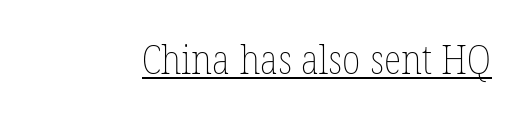
Between one letter and the next there's only the usual sliver of space. Here the designer chose a conventional face with non-uniform glyph widths. A quiet, ordinary-to-light weight characterises the typeface. Tall strokes in this sample are plumb rather than angled. Check the space under the baseline: a stroke is drawn there.
